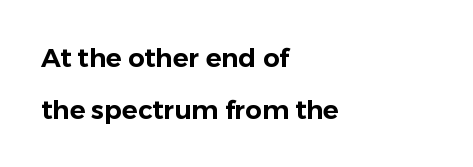
{"italic": "no", "underline": "no", "align": "left", "line_spacing": "loose", "line_spacing_ratio": 2.0, "letter_spacing": "normal", "letter_spacing_em": 0.0, "glyph_px": 26}
